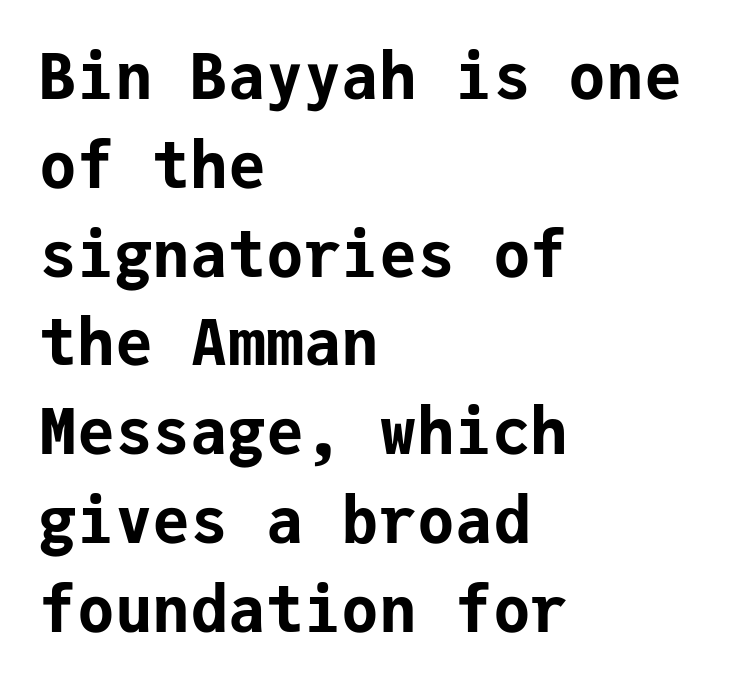
Q: Is the text bold? A: Yes.
Q: Is the text italic (slanted)? A: No, it is upright.
Q: Is the typeface a serif or a sans-serif typeface? A: Sans-serif.
Q: Is the text underlined? A: No.
Q: How is the paragraph aligned? A: Left-aligned.
Q: Is the spacing between letters normal or unusually wide? A: Normal.
Q: Is the spacing between lines tight, normal or loose? A: Normal.
Q: Width (condensed, normal, or wide)? A: Normal.
Q: Stroke contrast? A: Low.
Q: x-height? A: Medium.
Q: Monospaced? A: Yes.
